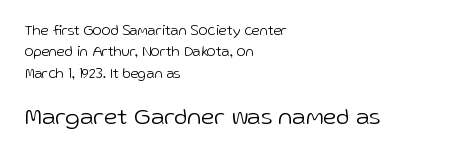
The image shows 24 px text type, upright; set left-aligned, normal line spacing (1.52x), normal letter spacing, not underlined; the second (bottom) block is 1.71x larger.
